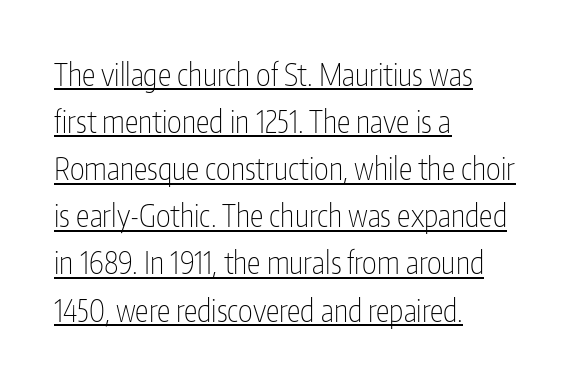
Q: Is the text bold? A: No.
Q: Is the text italic (slanted)? A: No, it is upright.
Q: Is the typeface a serif or a sans-serif typeface? A: Sans-serif.
Q: Is the text underlined? A: Yes.
Q: How is the paragraph aligned? A: Left-aligned.
Q: Is the spacing between letters normal or unusually wide? A: Normal.
Q: Is the spacing between lines tight, normal or loose? A: Normal.
Q: Width (condensed, normal, or wide)? A: Condensed.
Q: Stroke contrast? A: Low.
Q: x-height? A: Medium.
Q: Monospaced? A: No.
